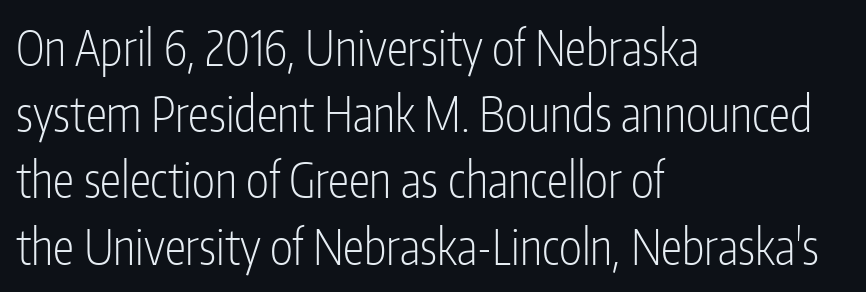
{"serif": "no", "italic": "no", "bold": "no", "weight": "light", "width": "condensed", "stroke_contrast": "low", "x_height": "medium", "monospaced": "no", "underline": "no", "align": "left", "line_spacing": "normal", "line_spacing_ratio": 1.38, "letter_spacing": "normal", "letter_spacing_em": 0.0, "glyph_px": 48}
